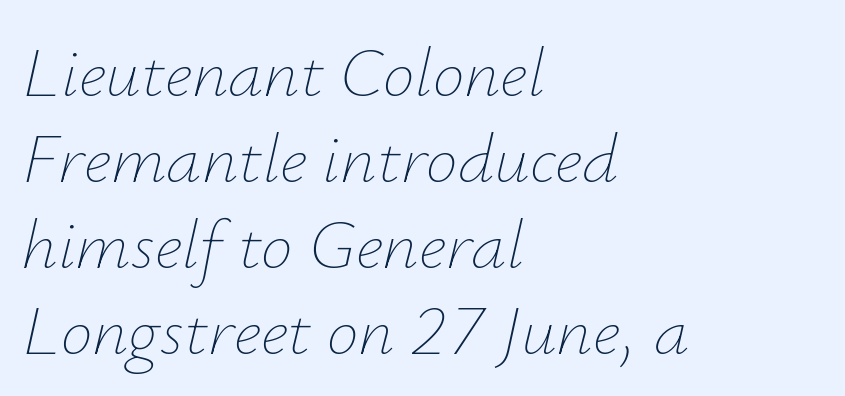
Q: Is the text bold? A: No.
Q: Is the text italic (slanted)? A: Yes, it leans right by about 12 degrees.
Q: Is the text underlined? A: No.
Q: How is the paragraph aligned? A: Left-aligned.
Q: Is the spacing between letters normal or unusually wide? A: Normal.
Q: Width (condensed, normal, or wide)? A: Normal.
Q: Stroke contrast? A: Low.
Q: x-height? A: Small.
Q: Monospaced? A: No.
